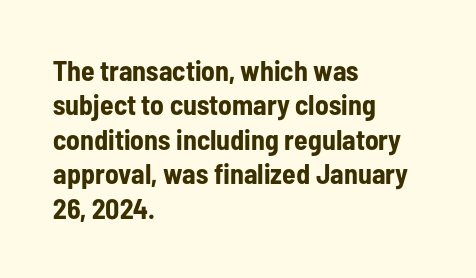
The image shows 28 px bold, condensed sans-serif type, upright; set left-aligned, line spacing 1.23x, normal letter spacing, not underlined; low stroke contrast and a medium x-height.
